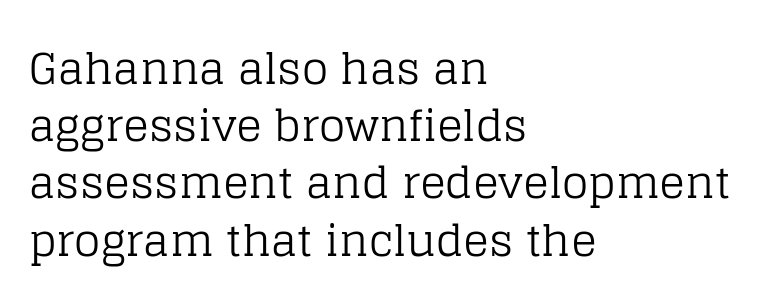
The image shows 43 px regular-weight serif type, upright; set left-aligned, normal line spacing (1.33x), normal letter spacing, not underlined; low stroke contrast and a large x-height.
